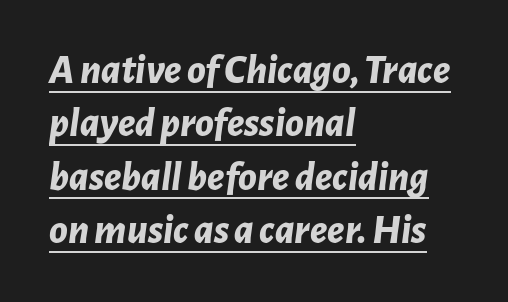
Q: Is the text bold? A: Yes.
Q: Is the text italic (slanted)? A: Yes, it leans right by about 7 degrees.
Q: Is the text underlined? A: Yes.
Q: How is the paragraph aligned? A: Left-aligned.
Q: Is the spacing between letters normal or unusually wide? A: Normal.
Q: Is the spacing between lines tight, normal or loose? A: Normal.
Q: Width (condensed, normal, or wide)? A: Normal.
Q: Stroke contrast? A: Low.
Q: x-height? A: Medium.
Q: Monospaced? A: No.
